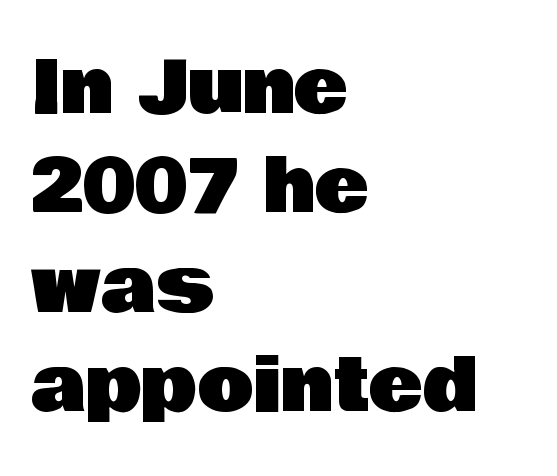
{"serif": "no", "italic": "no", "width": "normal", "stroke_contrast": "low", "x_height": "large", "monospaced": "no", "underline": "no", "align": "left", "line_spacing": "normal", "line_spacing_ratio": 1.36, "letter_spacing": "normal", "letter_spacing_em": 0.0, "glyph_px": 73}
